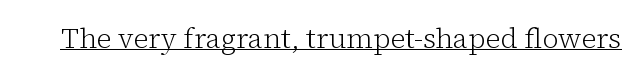
Q: Is the text bold? A: No.
Q: Is the text italic (slanted)? A: No, it is upright.
Q: Is the typeface a serif or a sans-serif typeface? A: Serif.
Q: Is the text underlined? A: Yes.
Q: Is the spacing between letters normal or unusually wide? A: Normal.
Q: Width (condensed, normal, or wide)? A: Normal.
Q: Stroke contrast? A: Low.
Q: x-height? A: Medium.
Q: Monospaced? A: No.
